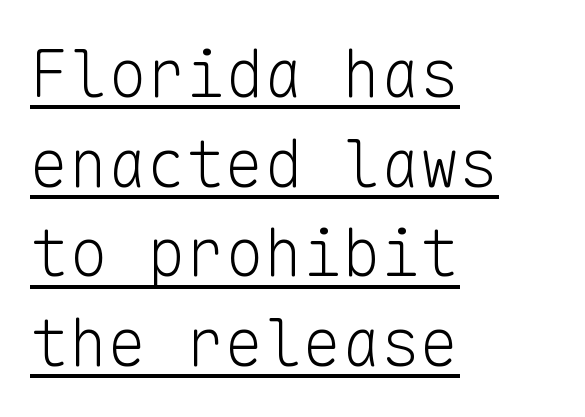
{"serif": "no", "italic": "no", "bold": "no", "weight": "light", "width": "normal", "stroke_contrast": "low", "x_height": "medium", "monospaced": "yes", "underline": "yes", "align": "left", "line_spacing": "normal", "line_spacing_ratio": 1.38, "letter_spacing": "normal", "letter_spacing_em": 0.0, "glyph_px": 65}
